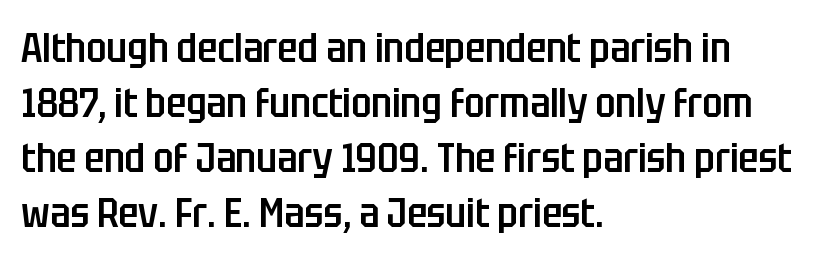
Typographically, this falls in the sans-serif category. Rule under the text: the space is simply empty. A normal amount of white space separates one row of letters from the next. A roman cut, with each character standing at attention. The rendering uses natural spacing where letterforms have individual widths.
